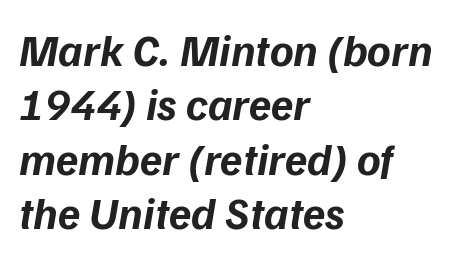
{"italic": "yes", "lean": "right", "slant_degrees": 9, "bold": "yes", "weight": "bold", "width": "normal", "stroke_contrast": "low", "x_height": "medium", "monospaced": "no", "underline": "no", "align": "left", "line_spacing_ratio": 1.21, "letter_spacing": "normal", "letter_spacing_em": 0.0, "glyph_px": 45}
